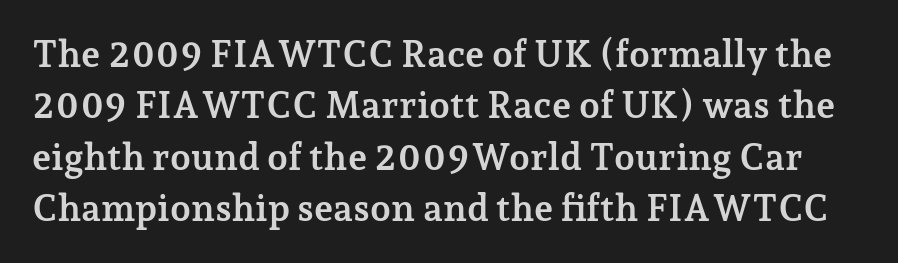
The image shows 37 px semibold serif type, upright; set normal line spacing (1.39x), normal letter spacing, not underlined; low stroke contrast and a medium x-height.
